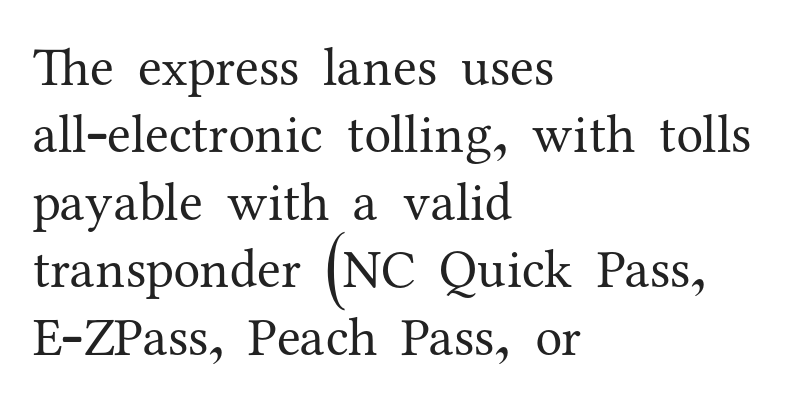
{"serif": "yes", "italic": "no", "bold": "no", "weight": "regular", "width": "normal", "stroke_contrast": "medium", "x_height": "medium", "monospaced": "no", "underline": "no", "align": "left", "line_spacing": "normal", "line_spacing_ratio": 1.25, "letter_spacing": "normal", "letter_spacing_em": 0.0, "glyph_px": 54}
